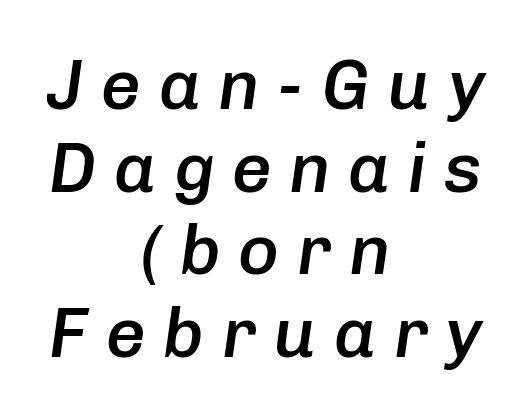
Q: Is the text bold? A: Semi-bold.
Q: Is the text italic (slanted)? A: Yes, it leans right by about 8 degrees.
Q: Is the text underlined? A: No.
Q: How is the paragraph aligned? A: Centered.
Q: Is the spacing between letters normal or unusually wide? A: Unusually wide.
Q: Width (condensed, normal, or wide)? A: Normal.
Q: Stroke contrast? A: Low.
Q: x-height? A: Medium.
Q: Monospaced? A: No.
